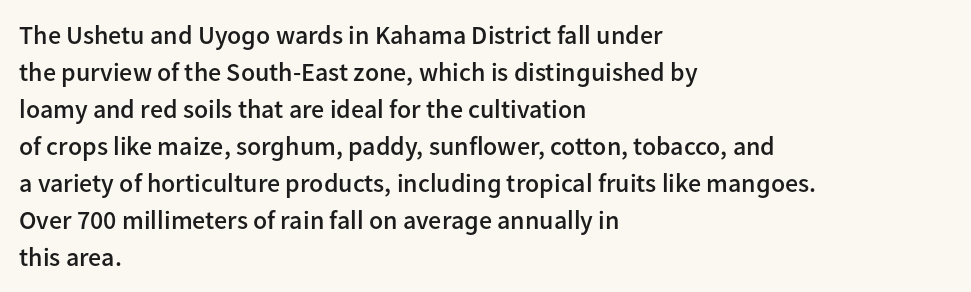
{"italic": "no", "bold": "semi", "underline": "no", "align": "left", "line_spacing": "normal", "line_spacing_ratio": 1.42, "letter_spacing": "normal", "letter_spacing_em": 0.0, "glyph_px": 26}
